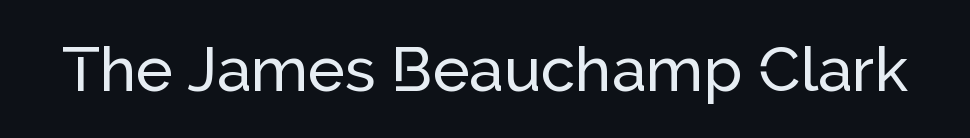
Q: Is the text italic (slanted)? A: No, it is upright.
Q: Is the typeface a serif or a sans-serif typeface? A: Sans-serif.
Q: Is the text underlined? A: No.
Q: Is the spacing between letters normal or unusually wide? A: Normal.
Q: Width (condensed, normal, or wide)? A: Normal.
Q: Stroke contrast? A: Low.
Q: x-height? A: Medium.
Q: Monospaced? A: No.
